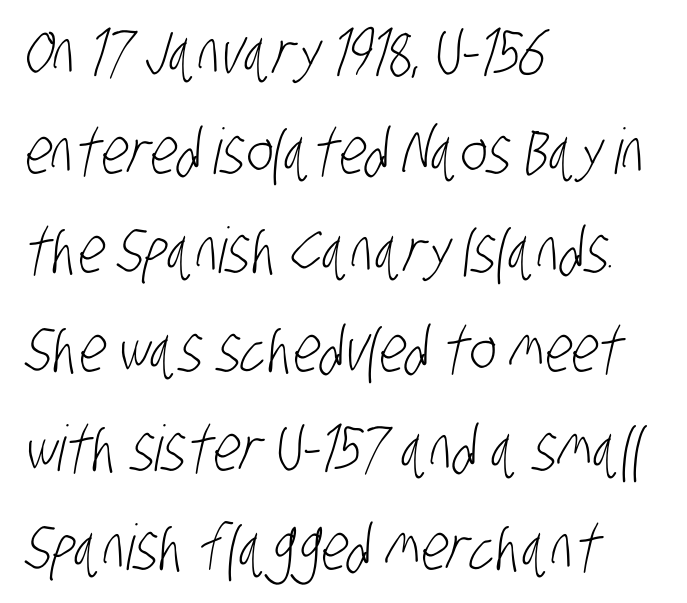
{"serif": "no", "bold": "no", "weight": "light", "width": "condensed", "stroke_contrast": "low", "x_height": "large", "monospaced": "no", "underline": "no", "align": "left", "line_spacing": "normal", "line_spacing_ratio": 1.57, "letter_spacing": "normal", "letter_spacing_em": 0.0, "glyph_px": 63}
